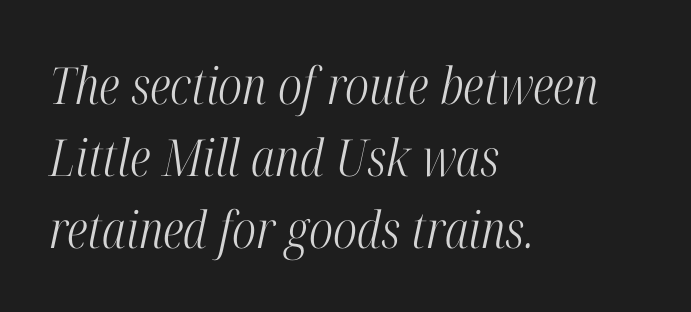
{"serif": "yes", "italic": "yes", "lean": "right", "slant_degrees": 12, "bold": "no", "weight": "light", "width": "condensed", "stroke_contrast": "high", "x_height": "medium", "monospaced": "no", "underline": "no", "align": "left", "line_spacing": "normal", "line_spacing_ratio": 1.41, "letter_spacing": "normal", "letter_spacing_em": 0.0, "glyph_px": 51}
